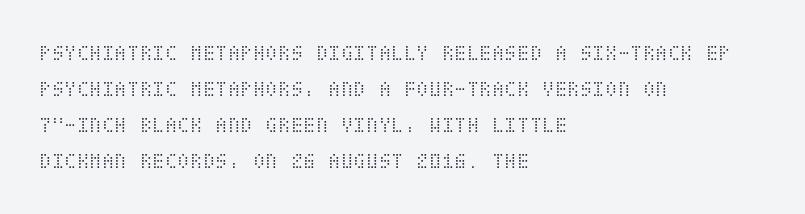
The image shows 23 px text type, upright; set left-aligned, normal line spacing (1.57x), normal letter spacing, not underlined.
